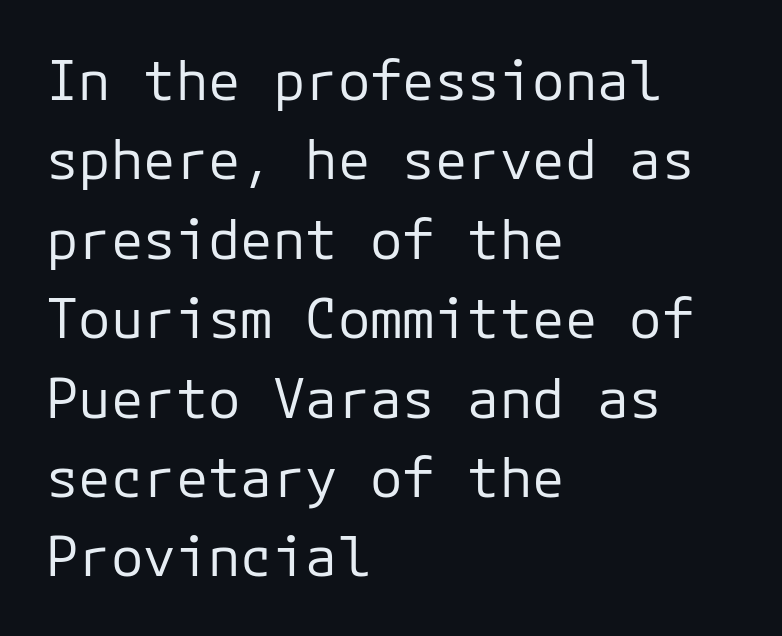
Q: Is the text bold? A: No.
Q: Is the text italic (slanted)? A: No, it is upright.
Q: Is the typeface a serif or a sans-serif typeface? A: Sans-serif.
Q: Is the text underlined? A: No.
Q: How is the paragraph aligned? A: Left-aligned.
Q: Is the spacing between letters normal or unusually wide? A: Normal.
Q: Is the spacing between lines tight, normal or loose? A: Normal.
Q: Width (condensed, normal, or wide)? A: Normal.
Q: Stroke contrast? A: Low.
Q: x-height? A: Medium.
Q: Monospaced? A: Yes.
